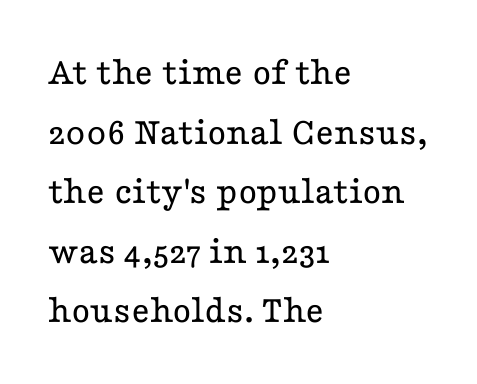
Q: Is the text bold? A: No.
Q: Is the text italic (slanted)? A: No, it is upright.
Q: Is the typeface a serif or a sans-serif typeface? A: Serif.
Q: Is the text underlined? A: No.
Q: How is the paragraph aligned? A: Left-aligned.
Q: Is the spacing between letters normal or unusually wide? A: Normal.
Q: Is the spacing between lines tight, normal or loose? A: Normal.
Q: Width (condensed, normal, or wide)? A: Wide.
Q: Stroke contrast? A: Low.
Q: x-height? A: Medium.
Q: Monospaced? A: No.
